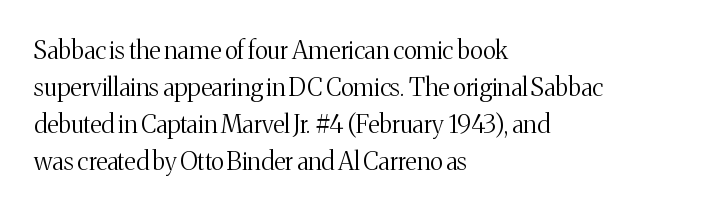
The image shows 25 px text type, upright; set left-aligned, normal line spacing (1.48x), normal letter spacing, not underlined.
